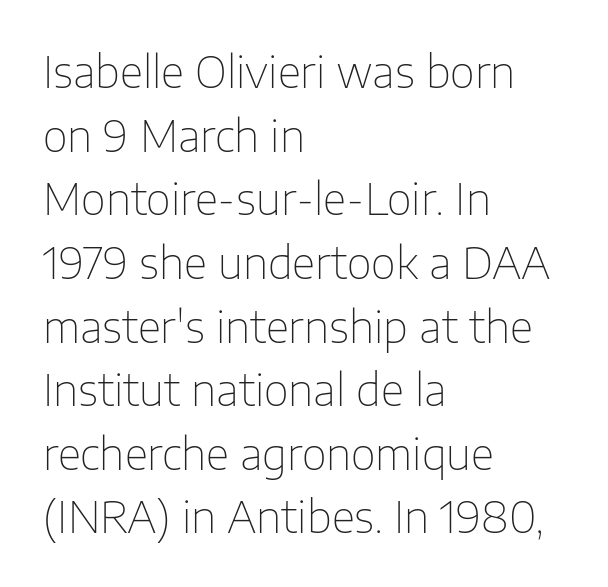
{"serif": "no", "italic": "no", "bold": "no", "weight": "thin", "width": "normal", "stroke_contrast": "low", "x_height": "medium", "monospaced": "no", "underline": "no", "align": "left", "line_spacing": "normal", "line_spacing_ratio": 1.48, "letter_spacing": "normal", "letter_spacing_em": 0.0, "glyph_px": 43}
